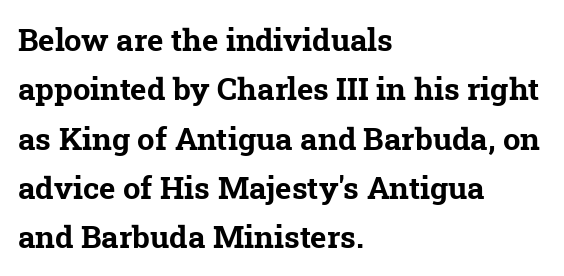
Q: Is the text bold? A: Yes.
Q: Is the typeface a serif or a sans-serif typeface? A: Serif.
Q: Is the text underlined? A: No.
Q: How is the paragraph aligned? A: Left-aligned.
Q: Is the spacing between letters normal or unusually wide? A: Normal.
Q: Is the spacing between lines tight, normal or loose? A: Normal.
Q: Width (condensed, normal, or wide)? A: Normal.
Q: Stroke contrast? A: Low.
Q: x-height? A: Medium.
Q: Monospaced? A: No.
